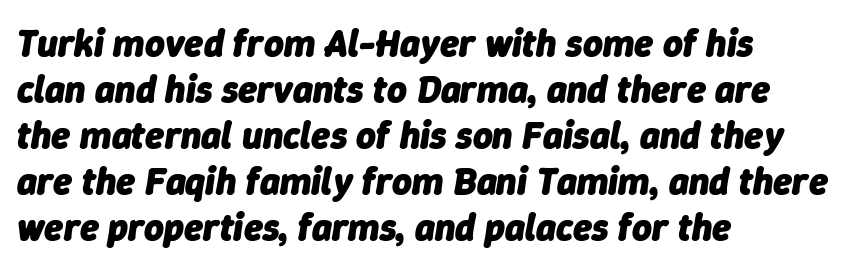
Q: Is the text bold? A: Yes.
Q: Is the text italic (slanted)? A: Yes, it leans right by about 9 degrees.
Q: Is the text underlined? A: No.
Q: How is the paragraph aligned? A: Left-aligned.
Q: Is the spacing between letters normal or unusually wide? A: Normal.
Q: Width (condensed, normal, or wide)? A: Normal.
Q: Stroke contrast? A: Low.
Q: x-height? A: Medium.
Q: Monospaced? A: No.
